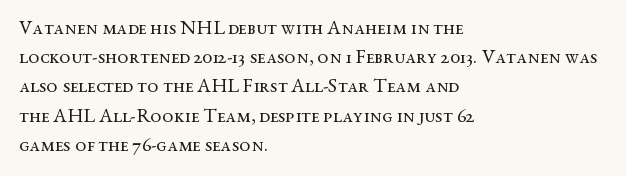
The image shows 20 px text type, upright; set left-aligned, normal line spacing (1.46x), normal letter spacing, not underlined.
